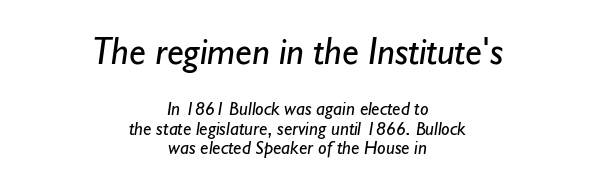
Q: Is the text bold? A: No.
Q: Is the typeface a serif or a sans-serif typeface? A: Sans-serif.
Q: Is the text underlined? A: No.
Q: How is the paragraph aligned? A: Centered.
Q: Is the spacing between letters normal or unusually wide? A: Normal.
Q: Is the spacing between lines tight, normal or loose? A: Tight.
Q: Which block of text is set in a larger size, the first (top) or the second (bottom)? A: The first (top) one.
Q: Width (condensed, normal, or wide)? A: Normal.
Q: Stroke contrast? A: Low.
Q: x-height? A: Small.
Q: Monospaced? A: No.
